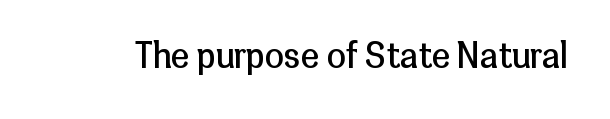
{"serif": "no", "italic": "no", "bold": "no", "weight": "regular", "width": "normal", "stroke_contrast": "low", "x_height": "medium", "monospaced": "no", "underline": "no", "letter_spacing": "normal", "letter_spacing_em": 0.0, "glyph_px": 34}
